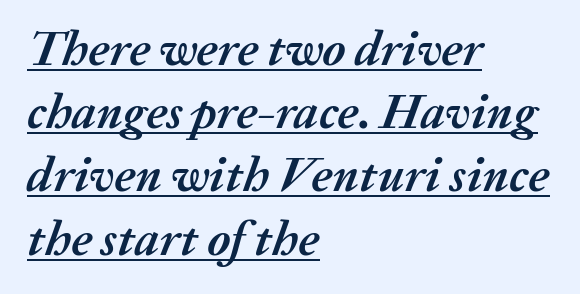
The image shows 49 px semibold type, italic (leaning right); set left-aligned, normal line spacing (1.29x), normal letter spacing, underlined; medium stroke contrast and a medium x-height.
